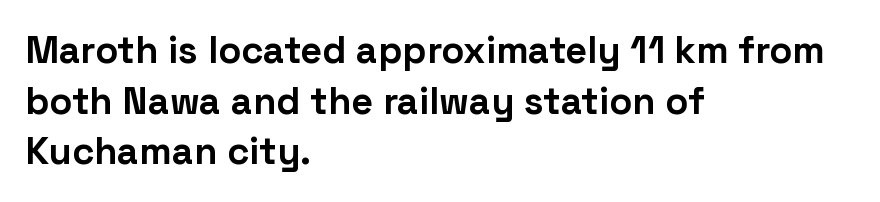
A bare baseline throughout the passage. Weight: bold. In CSS terms this would be text-align: left. The letters carry no serifs — their stems end cleanly without finishing strokes. Honestly, the letter spacing is just normal — you wouldn't notice it. The rendering uses natural spacing where letterforms have individual widths.
